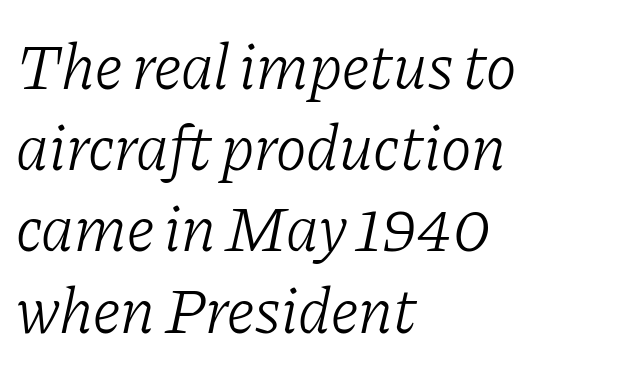
Q: Is the text bold? A: No.
Q: Is the text italic (slanted)? A: Yes, it leans right by about 11 degrees.
Q: Is the typeface a serif or a sans-serif typeface? A: Serif.
Q: Is the text underlined? A: No.
Q: How is the paragraph aligned? A: Left-aligned.
Q: Is the spacing between letters normal or unusually wide? A: Normal.
Q: Is the spacing between lines tight, normal or loose? A: Normal.
Q: Width (condensed, normal, or wide)? A: Normal.
Q: Stroke contrast? A: Low.
Q: x-height? A: Medium.
Q: Monospaced? A: No.
